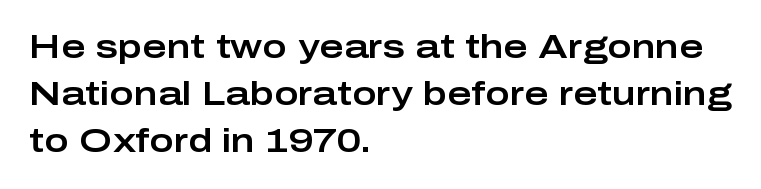
{"serif": "no", "italic": "no", "width": "wide", "stroke_contrast": "low", "x_height": "medium", "monospaced": "no", "underline": "no", "align": "left", "line_spacing": "normal", "line_spacing_ratio": 1.43, "letter_spacing": "normal", "letter_spacing_em": 0.0, "glyph_px": 33}
